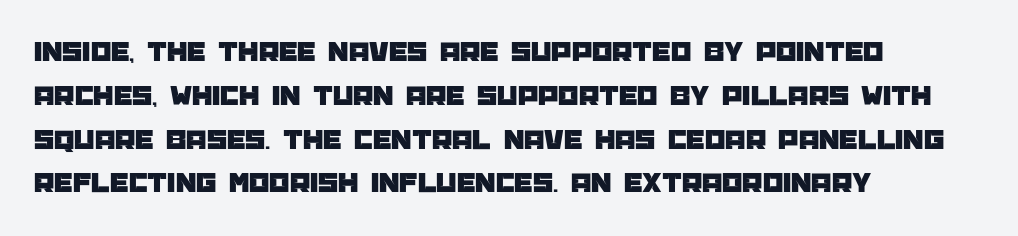
Q: Is the text italic (slanted)? A: No, it is upright.
Q: Is the typeface a serif or a sans-serif typeface? A: Sans-serif.
Q: Is the text underlined? A: No.
Q: How is the paragraph aligned? A: Left-aligned.
Q: Is the spacing between letters normal or unusually wide? A: Normal.
Q: Is the spacing between lines tight, normal or loose? A: Normal.
Q: Width (condensed, normal, or wide)? A: Normal.
Q: Stroke contrast? A: Low.
Q: x-height? A: Large.
Q: Monospaced? A: No.
